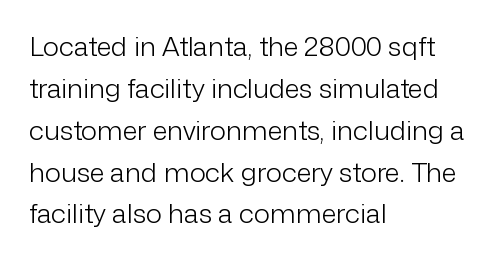
Q: Is the text bold? A: No.
Q: Is the text italic (slanted)? A: No, it is upright.
Q: Is the text underlined? A: No.
Q: How is the paragraph aligned? A: Left-aligned.
Q: Is the spacing between letters normal or unusually wide? A: Normal.
Q: Is the spacing between lines tight, normal or loose? A: Normal.
